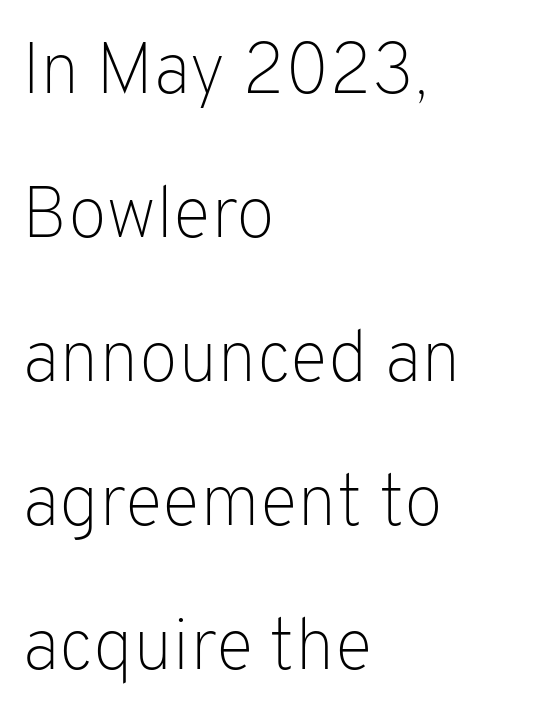
{"serif": "no", "italic": "no", "bold": "no", "weight": "light", "width": "normal", "stroke_contrast": "low", "x_height": "medium", "monospaced": "no", "underline": "no", "align": "left", "line_spacing": "loose", "line_spacing_ratio": 2.0, "letter_spacing": "normal", "letter_spacing_em": 0.0, "glyph_px": 72}
